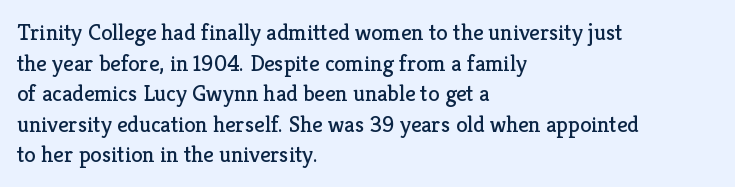
Vertical spacing — default. The text block is weighted toward the left margin, trailing off unevenly rightward. The baseline area is clear. These lines keep a tight, regular rhythm from letter to letter. No extra ink here — the face is not bold.
